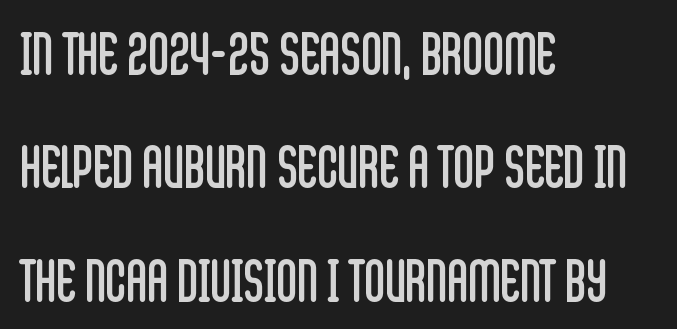
Q: Is the text bold? A: No.
Q: Is the text italic (slanted)? A: No, it is upright.
Q: Is the typeface a serif or a sans-serif typeface? A: Sans-serif.
Q: Is the text underlined? A: No.
Q: How is the paragraph aligned? A: Left-aligned.
Q: Is the spacing between letters normal or unusually wide? A: Normal.
Q: Is the spacing between lines tight, normal or loose? A: Loose.
Q: Width (condensed, normal, or wide)? A: Condensed.
Q: Stroke contrast? A: Low.
Q: x-height? A: Large.
Q: Monospaced? A: No.
